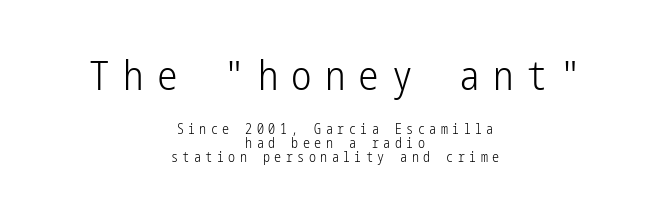
Serif or sans? Sans — the stroke terminals are bare. The block sitting higher on the canvas is the one with enlarged characters. Does the copy run flush right? No — it is centered line by line. Whoever set this chose condensed vertical rhythm over breathing room. A bare baseline throughout the passage.
